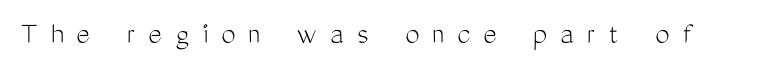
The image shows 32 px light, condensed sans-serif type, upright; set unusually wide letter spacing (+0.41 em), not underlined; medium stroke contrast and a medium x-height.
